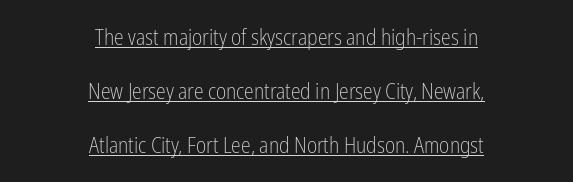
Tall strokes in this sample are plumb rather than angled. What decoration does the sample have? An underline. One-word summary of the alignment: center. Between one letter and the next there's only the usual sliver of space.
